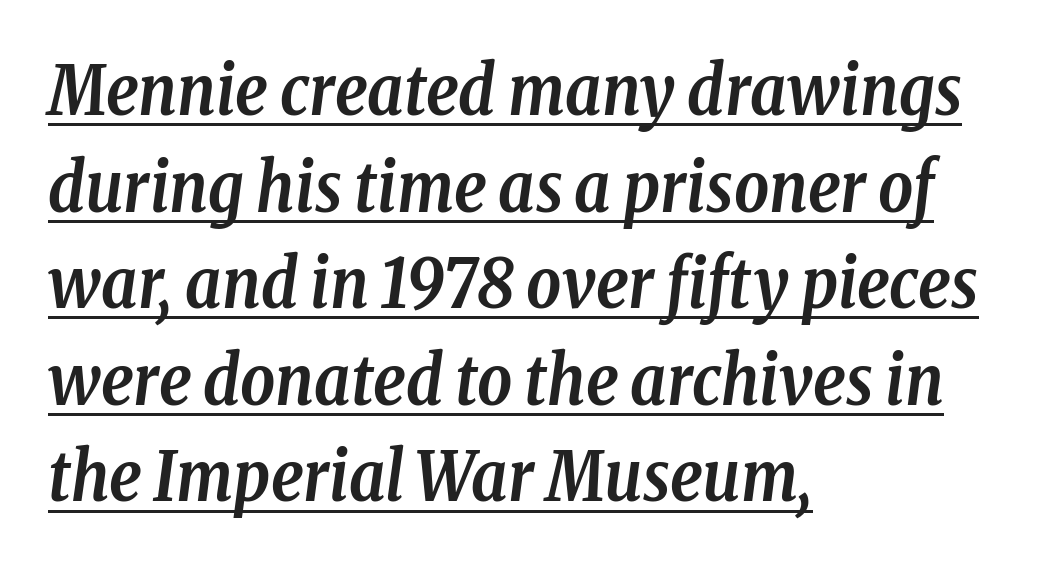
Q: Is the text bold? A: Yes.
Q: Is the text italic (slanted)? A: Yes, it leans right by about 8 degrees.
Q: Is the typeface a serif or a sans-serif typeface? A: Serif.
Q: Is the text underlined? A: Yes.
Q: How is the paragraph aligned? A: Left-aligned.
Q: Is the spacing between letters normal or unusually wide? A: Normal.
Q: Is the spacing between lines tight, normal or loose? A: Normal.
Q: Width (condensed, normal, or wide)? A: Condensed.
Q: Stroke contrast? A: Low.
Q: x-height? A: Medium.
Q: Monospaced? A: No.
